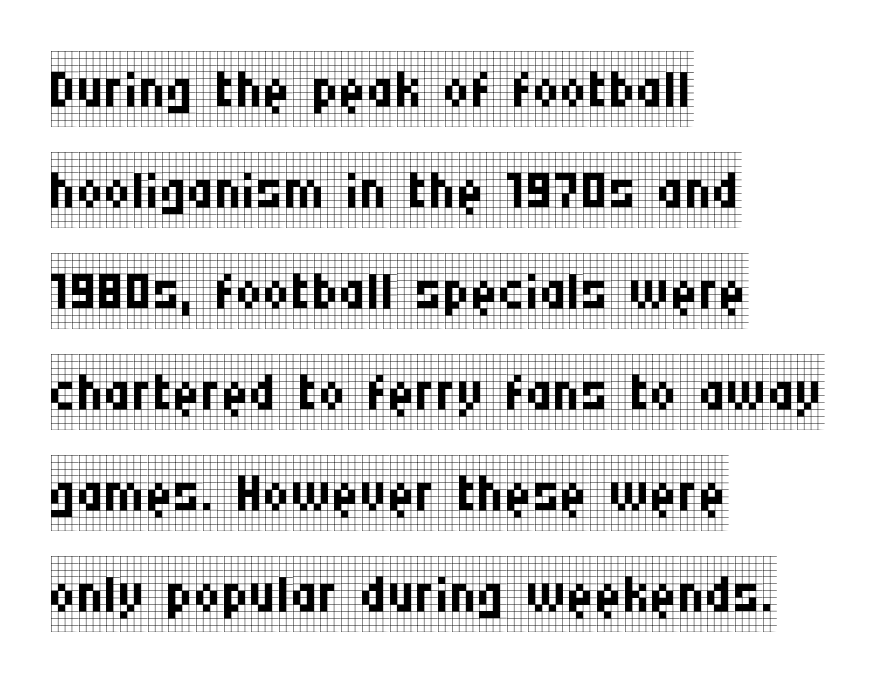
Is the stroke heavy? The answer is a plain regular-or-lighter. Anything drawn beneath the words? Only blank space. You can tell from the footed stems that serif type was used. Interline gaps are of average width in this sample.
